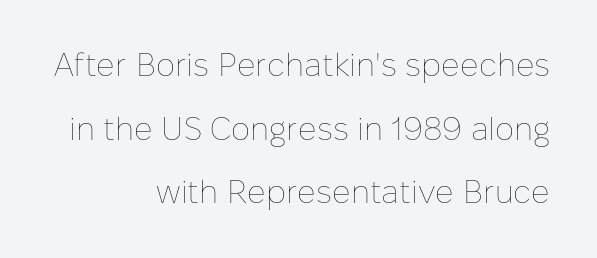
{"italic": "no", "bold": "no", "weight": "thin", "width": "normal", "stroke_contrast": "low", "x_height": "medium", "monospaced": "no", "underline": "no", "align": "right", "line_spacing": "loose", "line_spacing_ratio": 1.99, "letter_spacing": "normal", "letter_spacing_em": 0.0, "glyph_px": 32}
